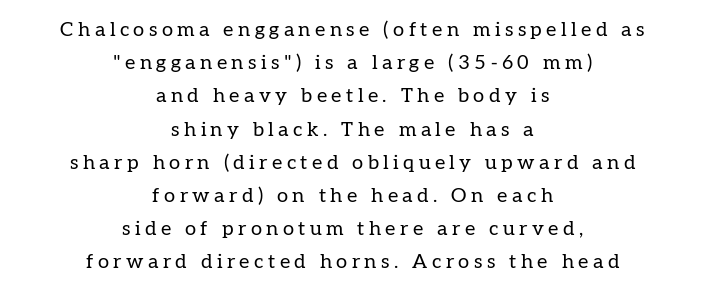
Q: Is the text bold? A: No.
Q: Is the text italic (slanted)? A: No, it is upright.
Q: Is the text underlined? A: No.
Q: How is the paragraph aligned? A: Centered.
Q: Is the spacing between letters normal or unusually wide? A: Unusually wide.
Q: Is the spacing between lines tight, normal or loose? A: Normal.
